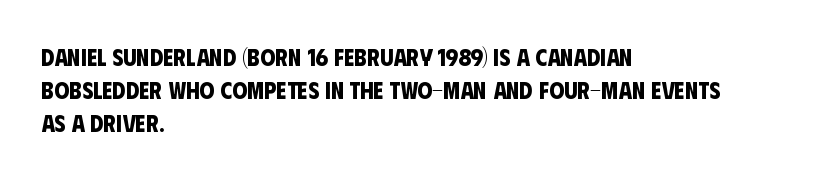
The image shows 24 px bold type; set left-aligned, normal line spacing (1.37x), normal letter spacing, not underlined.
